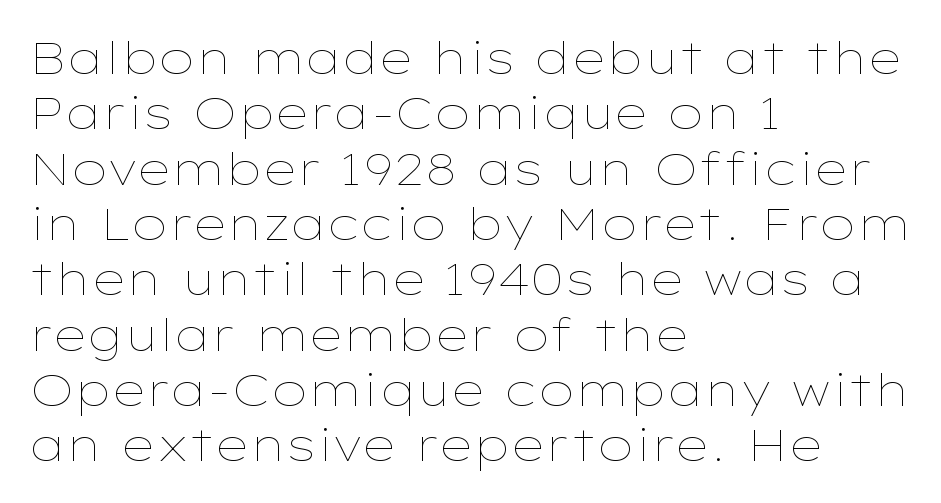
In terms of posture, this sample is upright. Default kerning and tracking; the words read as compact shapes. This rendering features lettering with no underline. Letters have the restrained weight of plain body copy at most. A typesetter would call this proportional, since set widths differ per character. These lines are set flush left with a ragged right edge.
